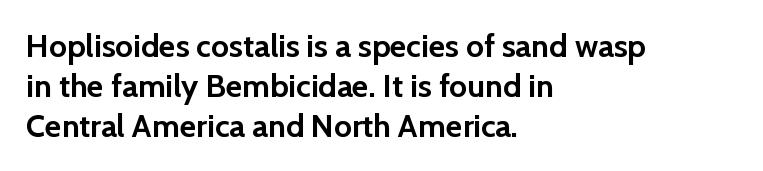
Bold? Absolutely — the strokes are thick and heavy. A typesetter would call this leading conventional body-copy spacing. Posture: vertical. A typesetter would call this proportional, since set widths differ per character. If you drew a ruler down the left edge, every line would touch it. Letters rest on an invisible, unmarked baseline.
